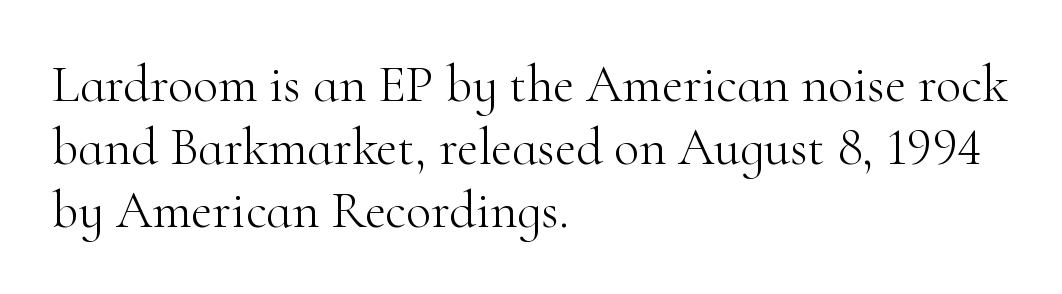
Q: Is the text bold? A: No.
Q: Is the text italic (slanted)? A: No, it is upright.
Q: Is the typeface a serif or a sans-serif typeface? A: Serif.
Q: Is the text underlined? A: No.
Q: How is the paragraph aligned? A: Left-aligned.
Q: Is the spacing between letters normal or unusually wide? A: Normal.
Q: Width (condensed, normal, or wide)? A: Normal.
Q: Stroke contrast? A: High.
Q: x-height? A: Small.
Q: Monospaced? A: No.
